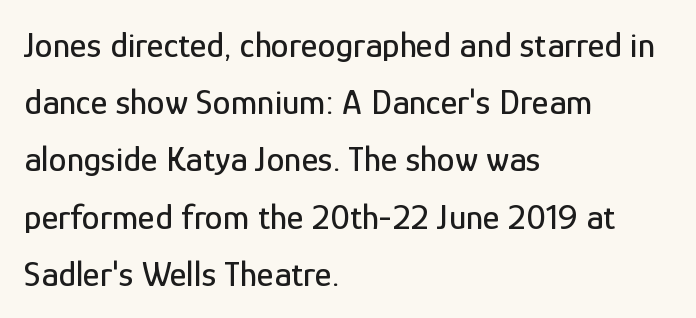
The image shows 36 px condensed sans-serif type, upright; set left-aligned, normal line spacing (1.59x), normal letter spacing, not underlined; low stroke contrast and a medium x-height.
